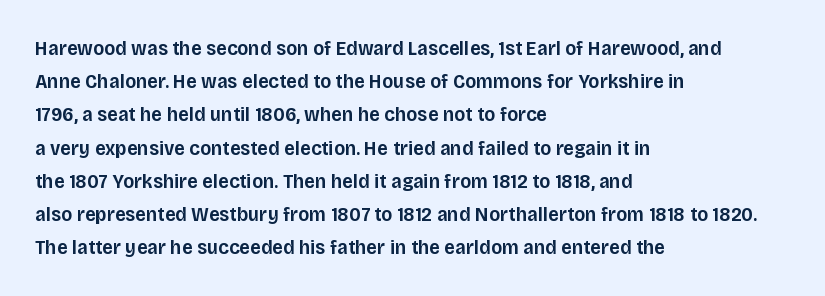
A typesetter would call this zero additional tracking. The foot of each line stays bare and open. Whoever set this chose a conventional vertical rhythm. Short and long lines alike share a common starting point at left. Stems and bowls a touch heavier than normal — semibold. The lettering stays uniformly vertical, giving the passage a roman look.
